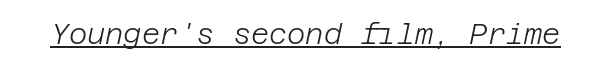
Q: Is the text bold? A: No.
Q: Is the text italic (slanted)? A: Yes, it leans right by about 12 degrees.
Q: Is the text underlined? A: Yes.
Q: Is the spacing between letters normal or unusually wide? A: Normal.
Q: Width (condensed, normal, or wide)? A: Normal.
Q: Stroke contrast? A: Low.
Q: x-height? A: Large.
